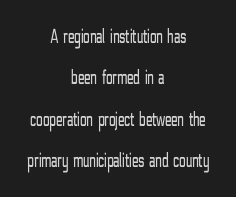
Q: Is the text bold? A: No.
Q: Is the text italic (slanted)? A: No, it is upright.
Q: Is the text underlined? A: No.
Q: How is the paragraph aligned? A: Centered.
Q: Is the spacing between letters normal or unusually wide? A: Normal.
Q: Is the spacing between lines tight, normal or loose? A: Loose.
